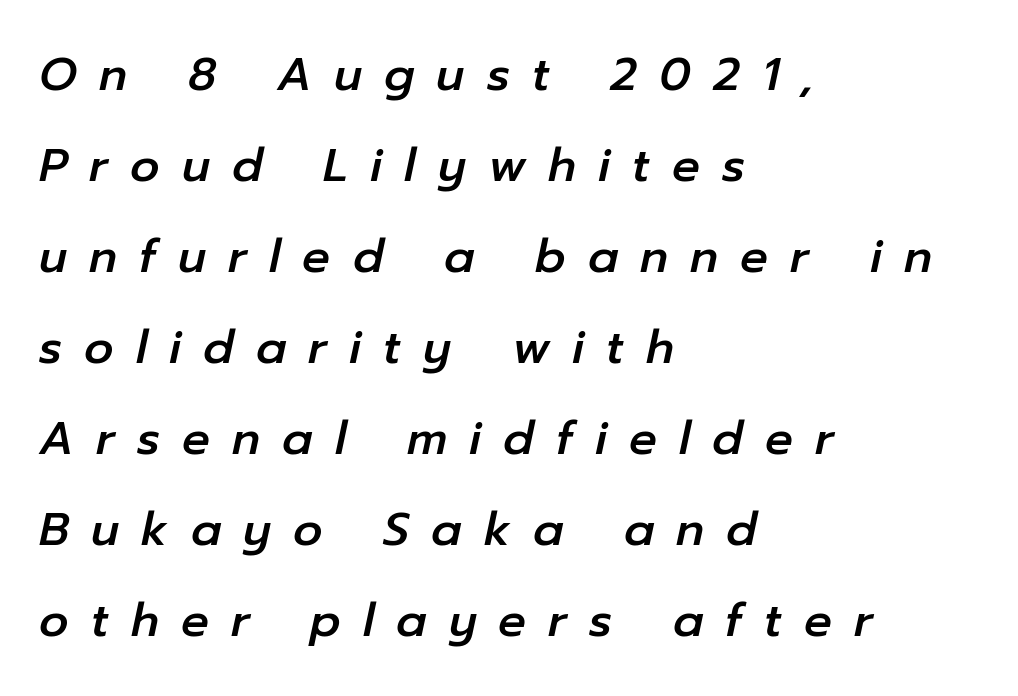
Q: Is the text italic (slanted)? A: Yes, it leans right by about 12 degrees.
Q: Is the text underlined? A: No.
Q: How is the paragraph aligned? A: Left-aligned.
Q: Is the spacing between letters normal or unusually wide? A: Unusually wide.
Q: Is the spacing between lines tight, normal or loose? A: Loose.
Q: Width (condensed, normal, or wide)? A: Normal.
Q: Stroke contrast? A: Low.
Q: x-height? A: Medium.
Q: Monospaced? A: No.
